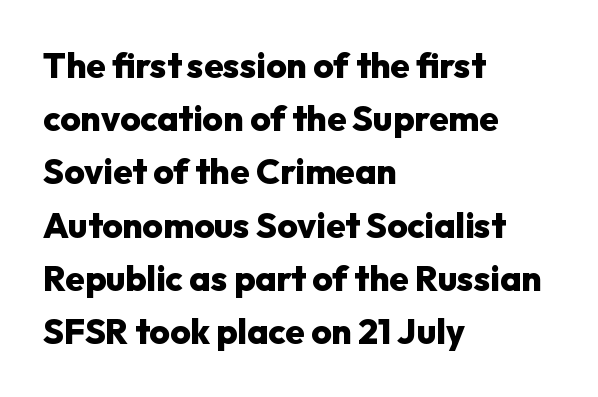
The image shows 35 px heavy sans-serif type, upright; set left-aligned, normal line spacing (1.52x), normal letter spacing, not underlined; low stroke contrast and a medium x-height.
